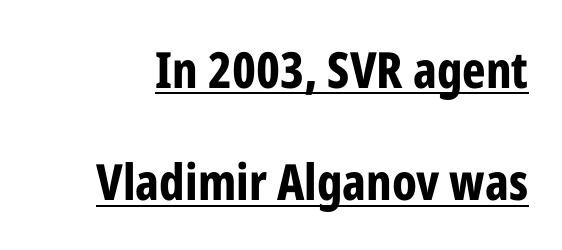
Q: Is the text bold? A: Yes.
Q: Is the text italic (slanted)? A: No, it is upright.
Q: Is the typeface a serif or a sans-serif typeface? A: Sans-serif.
Q: Is the text underlined? A: Yes.
Q: Is the spacing between letters normal or unusually wide? A: Normal.
Q: Is the spacing between lines tight, normal or loose? A: Loose.
Q: Width (condensed, normal, or wide)? A: Condensed.
Q: Stroke contrast? A: Low.
Q: x-height? A: Medium.
Q: Monospaced? A: No.
